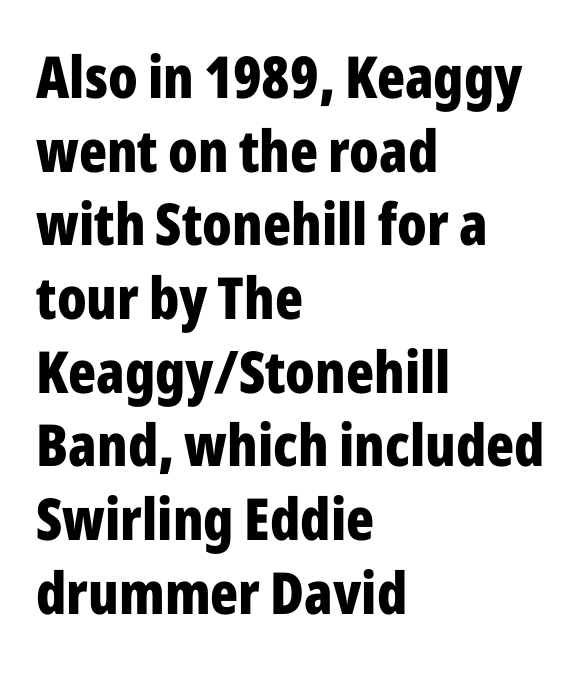
Q: Is the text bold? A: Yes.
Q: Is the text italic (slanted)? A: No, it is upright.
Q: Is the typeface a serif or a sans-serif typeface? A: Sans-serif.
Q: Is the text underlined? A: No.
Q: How is the paragraph aligned? A: Left-aligned.
Q: Is the spacing between letters normal or unusually wide? A: Normal.
Q: Is the spacing between lines tight, normal or loose? A: Normal.
Q: Width (condensed, normal, or wide)? A: Condensed.
Q: Stroke contrast? A: Low.
Q: x-height? A: Medium.
Q: Monospaced? A: No.
